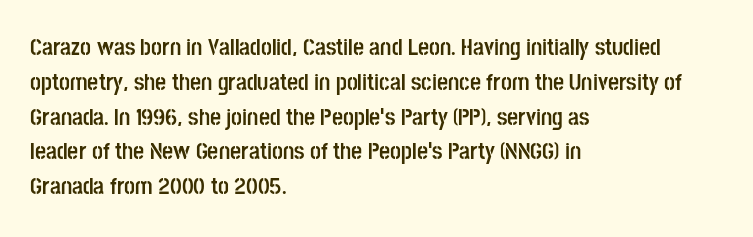
Nope, not italic — everything's standing straight. The passage shown has conventional tracking throughout. Bold? Absolutely — the strokes are thick and heavy. If you drew a ruler down the left edge, every line would touch it. The gap between lines stays unmarked. Horizontal bands of white between lines are of average thickness.
